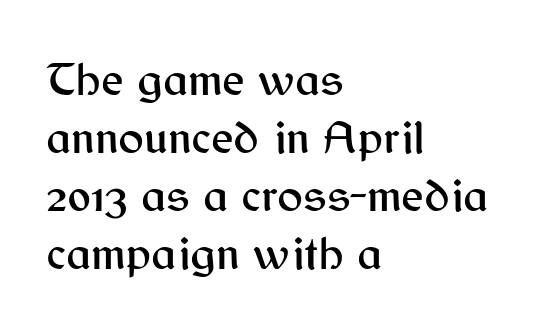
Q: Is the text italic (slanted)? A: No, it is upright.
Q: Is the typeface a serif or a sans-serif typeface? A: Sans-serif.
Q: Is the text underlined? A: No.
Q: How is the paragraph aligned? A: Left-aligned.
Q: Is the spacing between letters normal or unusually wide? A: Normal.
Q: Width (condensed, normal, or wide)? A: Normal.
Q: Stroke contrast? A: Medium.
Q: x-height? A: Medium.
Q: Monospaced? A: No.
